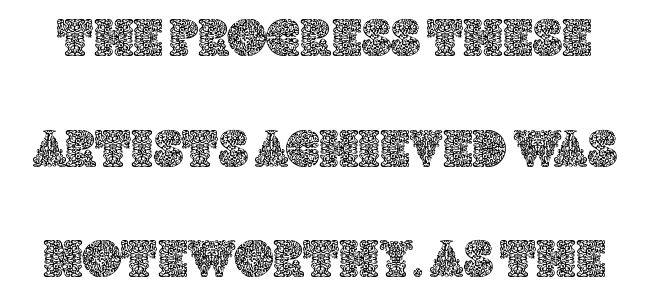
{"italic": "no", "width": "normal", "x_height": "large", "monospaced": "no", "underline": "no", "line_spacing": "loose", "line_spacing_ratio": 2.05, "letter_spacing": "normal", "letter_spacing_em": 0.0, "glyph_px": 54}
